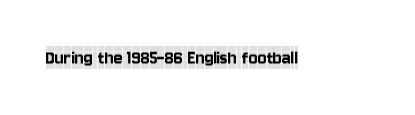
{"italic": "no", "underline": "no", "letter_spacing": "normal", "letter_spacing_em": 0.0, "glyph_px": 21}
